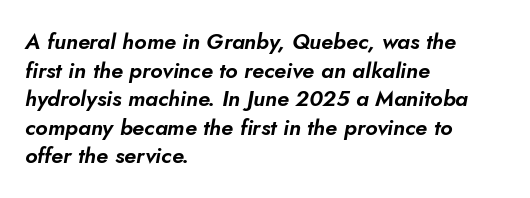
{"italic": "yes", "lean": "right", "slant_degrees": 10, "underline": "no", "align": "left", "line_spacing": "normal", "line_spacing_ratio": 1.3, "letter_spacing": "normal", "letter_spacing_em": 0.0, "glyph_px": 22}
